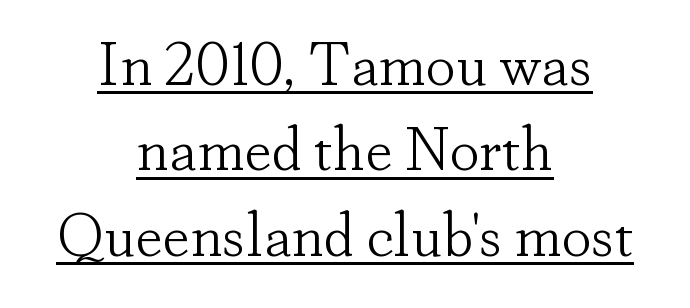
Posture: straight, roman, zero tilt. Horizontal bands of white between lines are of average thickness. The typesetter has applied underlining to the passage shown. Varying glyph widths throughout — classic text-font behaviour. Check where the strokes stop: tiny serifs finish them off.
